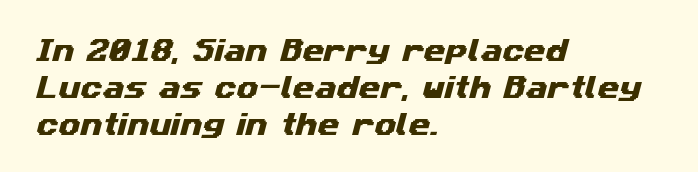
The image shows 25 px text type; set left-aligned, normal line spacing (1.49x), normal letter spacing, not underlined.
